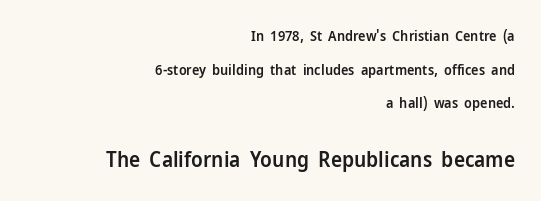
Does the leading feel generous? Absolutely, it's lavish. The type sits square on the baseline with zero lean. Size hierarchy here favors the trailing block over the leading one. The rag falls on the left side of this text block.
